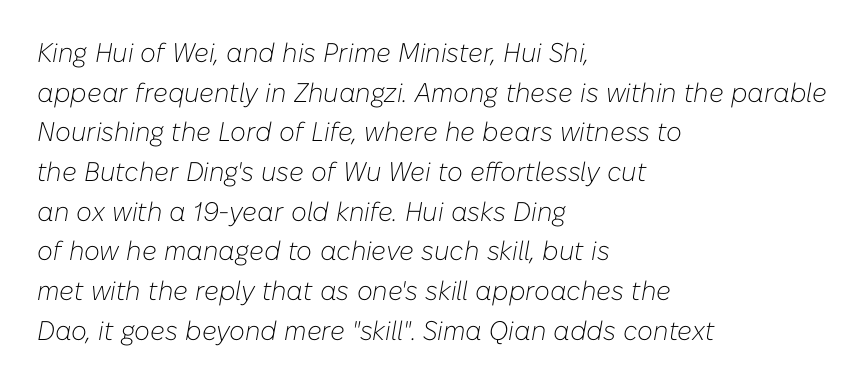
Line starts are locked; line ends wander. The vertical gap from one line to the next is medium. What stands out about the letter spacing? Nothing — it is the standard amount. Heft: none added — not bold. Underline: absent.
